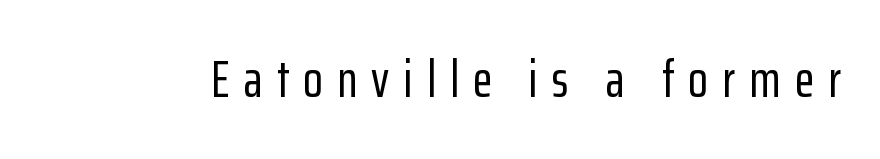
Each letter's strokes conclude bluntly, with no projecting serifs. Character widths vary here, with narrow letters taking less room than wide ones. Notice how the stems are strictly vertical — no italics here. Quick note: underline off. Each word looks stretched out because of the extra space between its letters.
